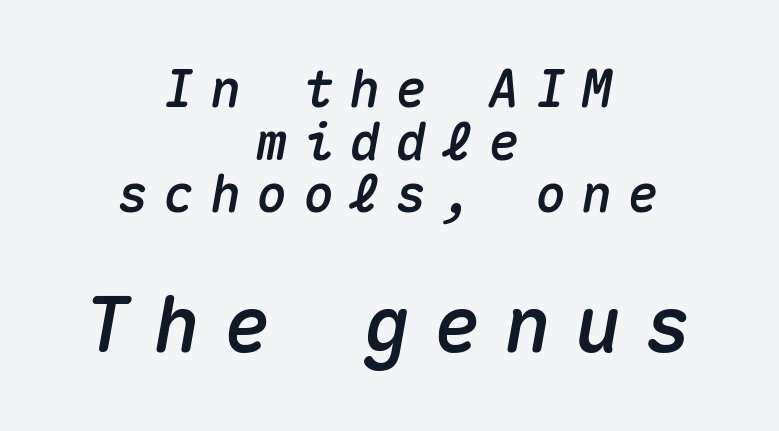
{"italic": "yes", "lean": "right", "slant_degrees": 10, "width": "normal", "stroke_contrast": "medium", "x_height": "medium", "monospaced": "yes", "underline": "no", "align": "center", "line_spacing": "tight", "line_spacing_ratio": 1.03, "letter_spacing": "wide", "letter_spacing_em": 0.31, "larger_block": "second", "size_ratio": 1.51, "glyph_px": 77}
